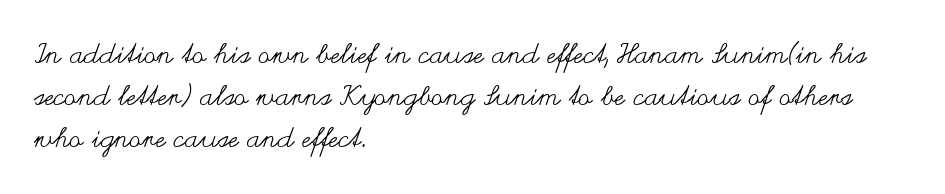
Each new line begins a customary step beneath the previous one. The passage shown is not underscored anywhere. Weight: not bold — regular or lighter. A classic flush-left, rag-right setting is used for this passage.
